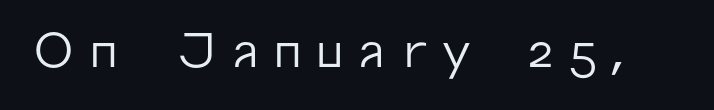
The strokes are not fattened; the text isn't bold. Note the varied advance widths — an 'i' is clearly narrower than an 'm'. This rendering employs a face without finishing strokes, i.e., a sans-serif. Underlining? Definitely not there. Tracking value appears strongly positive — letters spread wide. This sample uses an upright cut, with every glyph sitting square on the baseline.
